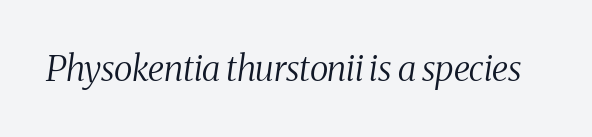
Q: Is the text bold? A: No.
Q: Is the text italic (slanted)? A: Yes, it leans right by about 8 degrees.
Q: Is the typeface a serif or a sans-serif typeface? A: Serif.
Q: Is the text underlined? A: No.
Q: Is the spacing between letters normal or unusually wide? A: Normal.
Q: Width (condensed, normal, or wide)? A: Condensed.
Q: Stroke contrast? A: Medium.
Q: x-height? A: Medium.
Q: Monospaced? A: No.
